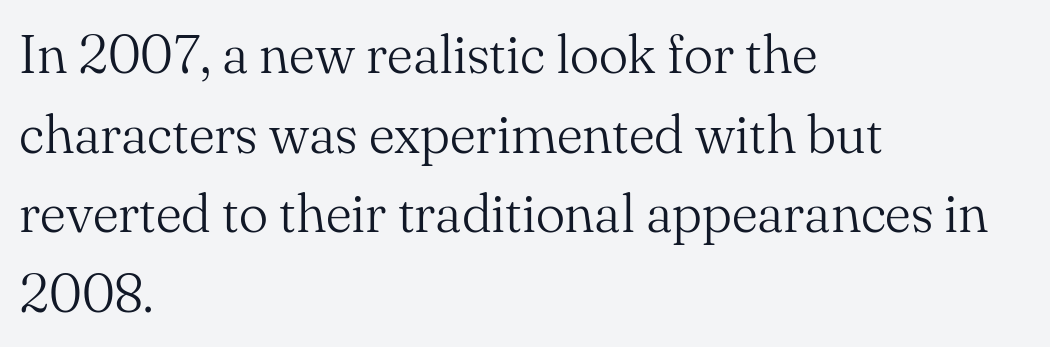
Type style note: has serifs. The rendering uses natural spacing where letterforms have individual widths. Here the glyphs are tracked normally, forming tight word shapes. Caption: face not bold, strokes unweighted.
